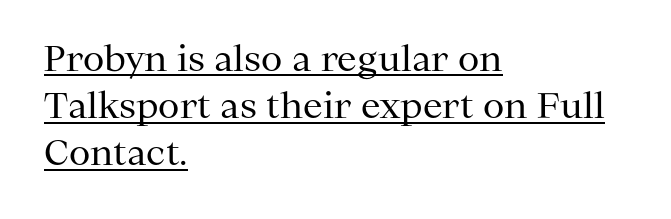
The image shows 35 px regular-weight serif type, upright; set left-aligned, normal line spacing (1.35x), normal letter spacing, underlined; medium stroke contrast and a medium x-height.
